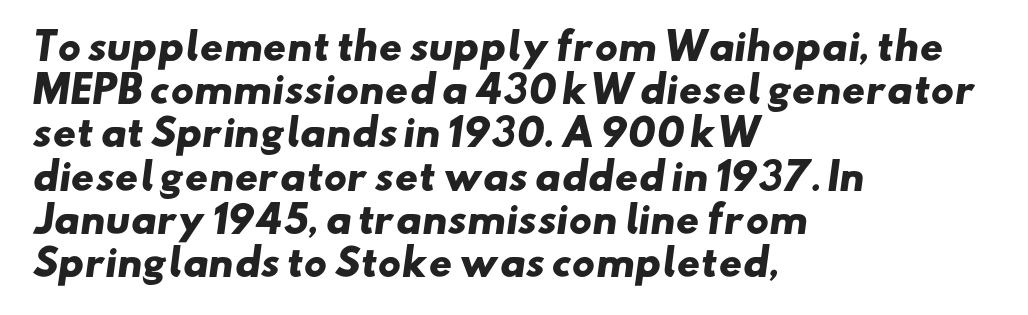
The image shows 36 px heavy, wide sans-serif type; set left-aligned, line spacing 1.2x, normal letter spacing, not underlined; low stroke contrast and a small x-height.
